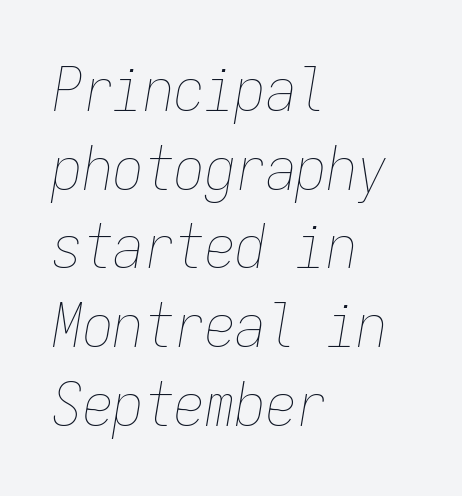
Q: Is the text bold? A: No.
Q: Is the text italic (slanted)? A: Yes, it leans right by about 9 degrees.
Q: Is the text underlined? A: No.
Q: How is the paragraph aligned? A: Left-aligned.
Q: Is the spacing between letters normal or unusually wide? A: Normal.
Q: Is the spacing between lines tight, normal or loose? A: Normal.
Q: Width (condensed, normal, or wide)? A: Condensed.
Q: Stroke contrast? A: Low.
Q: x-height? A: Medium.
Q: Monospaced? A: Yes.
